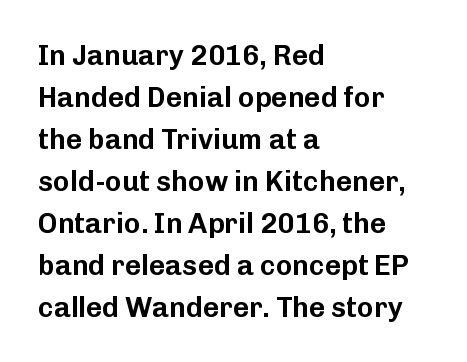
Q: Is the text italic (slanted)? A: No, it is upright.
Q: Is the typeface a serif or a sans-serif typeface? A: Sans-serif.
Q: Is the text underlined? A: No.
Q: How is the paragraph aligned? A: Left-aligned.
Q: Is the spacing between letters normal or unusually wide? A: Normal.
Q: Is the spacing between lines tight, normal or loose? A: Normal.
Q: Width (condensed, normal, or wide)? A: Normal.
Q: Stroke contrast? A: Low.
Q: x-height? A: Medium.
Q: Monospaced? A: No.
